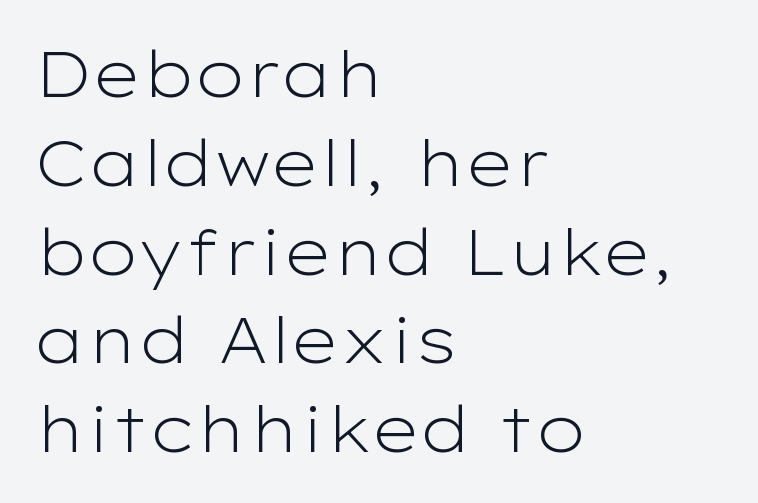
The image shows 63 px light, wide sans-serif type, upright; set left-aligned, normal line spacing (1.41x), normal letter spacing, not underlined; low stroke contrast and a medium x-height.
